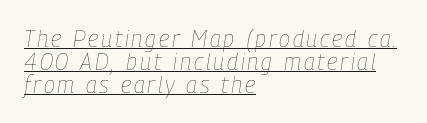
Q: Is the text bold? A: No.
Q: Is the text italic (slanted)? A: Yes, it leans right by about 9 degrees.
Q: Is the text underlined? A: Yes.
Q: How is the paragraph aligned? A: Left-aligned.
Q: Is the spacing between lines tight, normal or loose? A: Tight.
